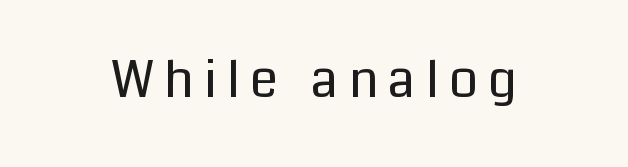
The image shows 51 px regular-weight sans-serif type, upright; set unusually wide letter spacing (+0.2 em), not underlined; low stroke contrast and a medium x-height.
